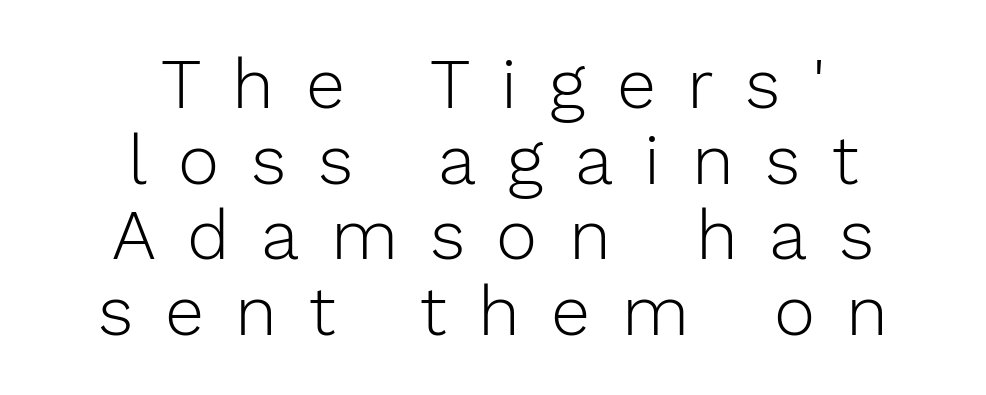
The image shows 70 px light sans-serif type, upright; set centered, tight line spacing (1.08x), unusually wide letter spacing (+0.45 em), not underlined; low stroke contrast and a medium x-height.
